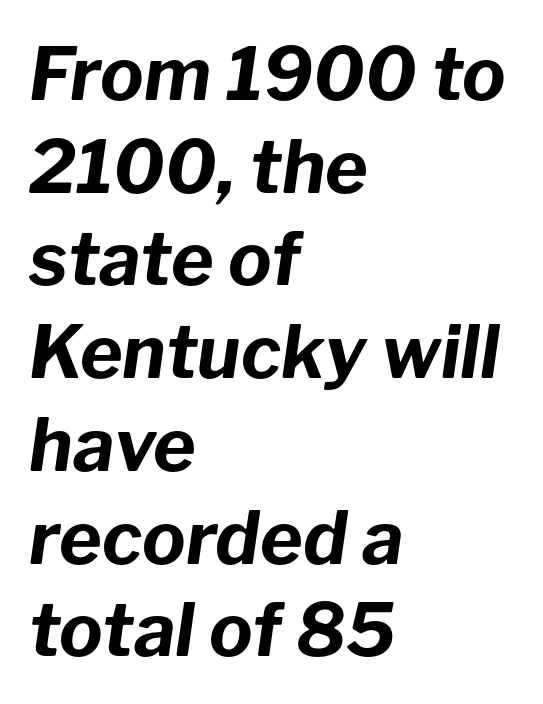
Clear beneath every line of the passage. These lines carry a lot of weight — the face is fully bold. Yep, that's italic — everything's leaning. If you drew a ruler down the left edge, every line would touch it. If you measured baseline to baseline, you'd find a middling distance.
